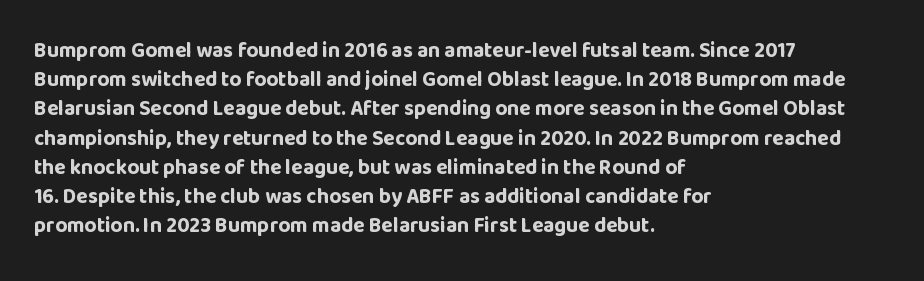
{"italic": "no", "bold": "yes", "underline": "no", "align": "left", "line_spacing": "normal", "line_spacing_ratio": 1.39, "letter_spacing": "normal", "letter_spacing_em": 0.0, "glyph_px": 21}
